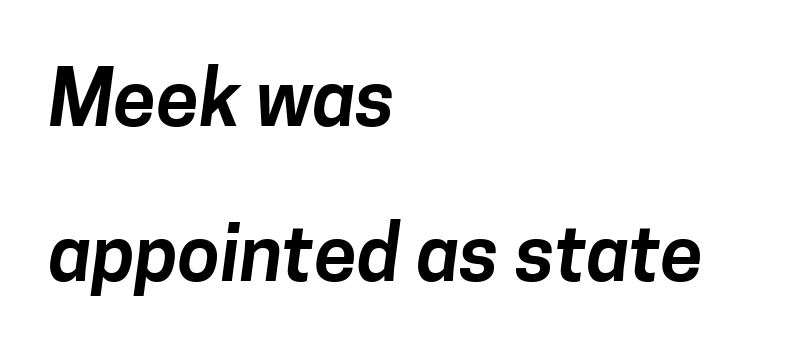
The image shows 77 px sans-serif type; set left-aligned, loose line spacing (2.01x), normal letter spacing, not underlined; low stroke contrast and a medium x-height.
